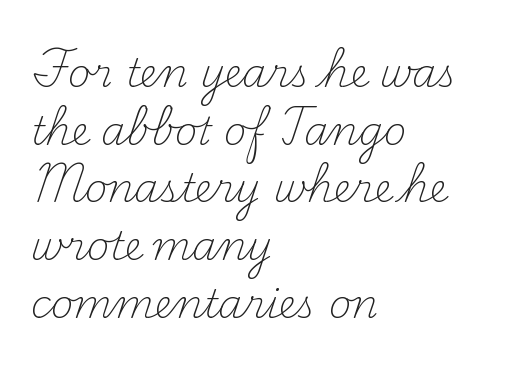
Stroke thickness stays within the range of a standard reading face or lighter. The passage shown has conventional tracking throughout. Horizontal bands of white between lines are of average thickness.
